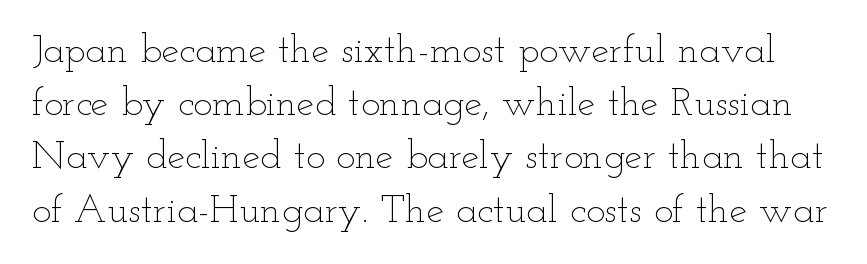
Q: Is the text bold? A: No.
Q: Is the text italic (slanted)? A: No, it is upright.
Q: Is the text underlined? A: No.
Q: Is the spacing between letters normal or unusually wide? A: Normal.
Q: Is the spacing between lines tight, normal or loose? A: Normal.
Q: Width (condensed, normal, or wide)? A: Wide.
Q: Stroke contrast? A: Low.
Q: x-height? A: Small.
Q: Monospaced? A: No.
